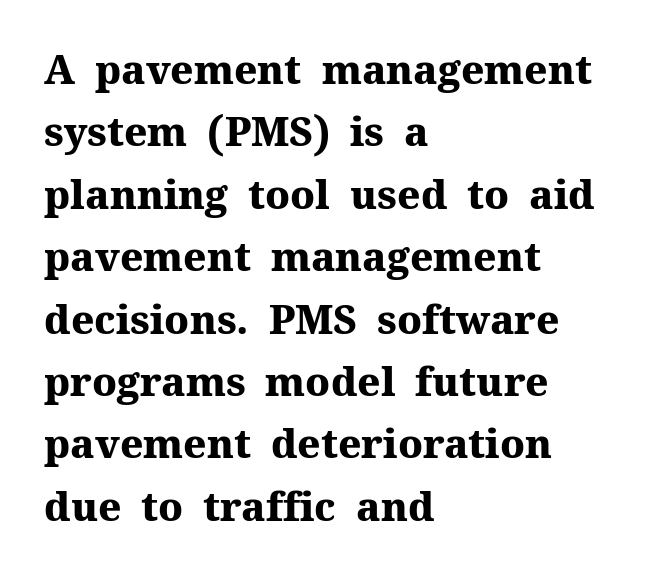
The typesetter chose a ragged-right arrangement here. Caption: bold face, heavy strokes. This sample keeps an unexceptional amount of space between lines. Does the lettering tilt? It doesn't — this is upright.
